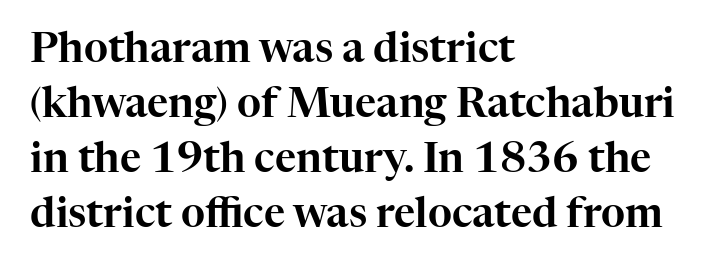
{"serif": "yes", "italic": "no", "width": "normal", "stroke_contrast": "high", "x_height": "medium", "monospaced": "no", "underline": "no", "align": "left", "line_spacing": "normal", "line_spacing_ratio": 1.34, "letter_spacing": "normal", "letter_spacing_em": 0.0, "glyph_px": 41}
